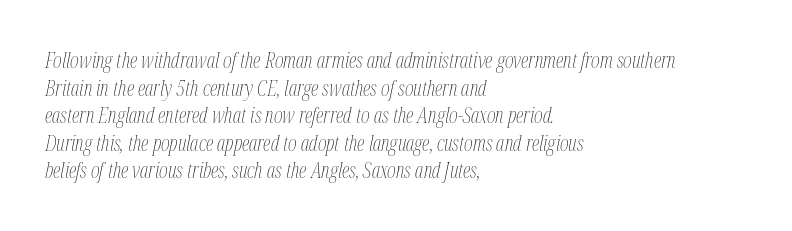
The image shows 21 px text type, italic (leaning right); set left-aligned, normal line spacing (1.31x), normal letter spacing, not underlined.
